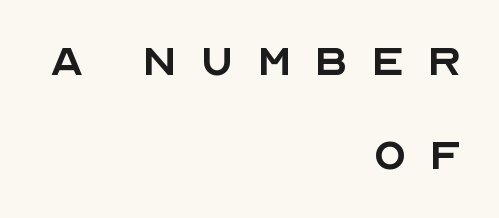
The image shows 54 px regular-weight sans-serif type, upright; set right-aligned, line spacing 1.75x, unusually wide letter spacing (+0.42 em), not underlined; a large x-height.
